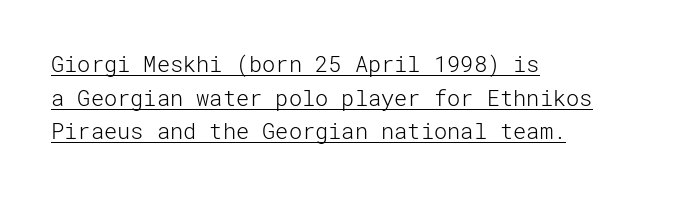
Q: Is the text bold? A: No.
Q: Is the text italic (slanted)? A: No, it is upright.
Q: Is the text underlined? A: Yes.
Q: How is the paragraph aligned? A: Left-aligned.
Q: Is the spacing between letters normal or unusually wide? A: Normal.
Q: Is the spacing between lines tight, normal or loose? A: Normal.
